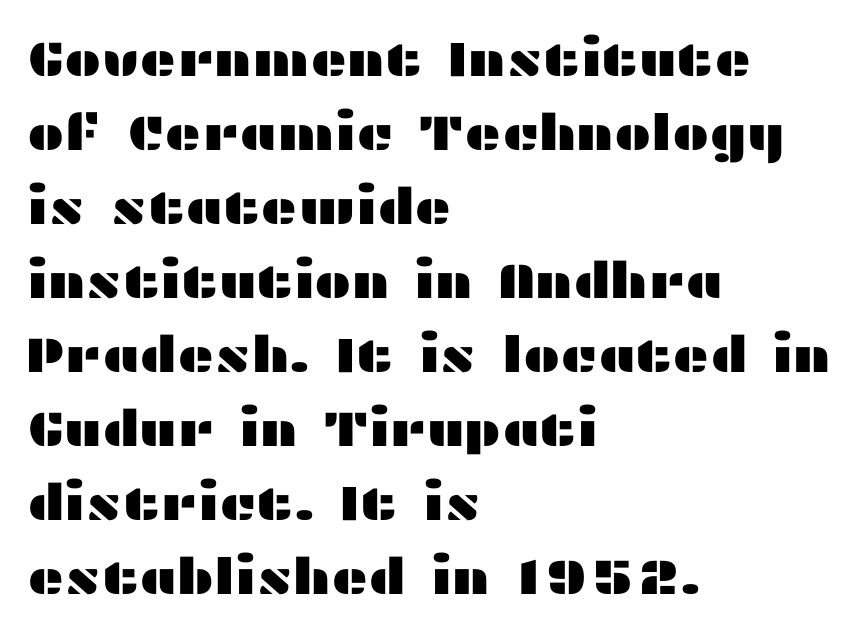
Q: Is the text italic (slanted)? A: No, it is upright.
Q: Is the typeface a serif or a sans-serif typeface? A: Sans-serif.
Q: Is the text underlined? A: No.
Q: How is the paragraph aligned? A: Left-aligned.
Q: Is the spacing between letters normal or unusually wide? A: Normal.
Q: Is the spacing between lines tight, normal or loose? A: Normal.
Q: Width (condensed, normal, or wide)? A: Wide.
Q: Stroke contrast? A: Medium.
Q: x-height? A: Medium.
Q: Monospaced? A: No.
